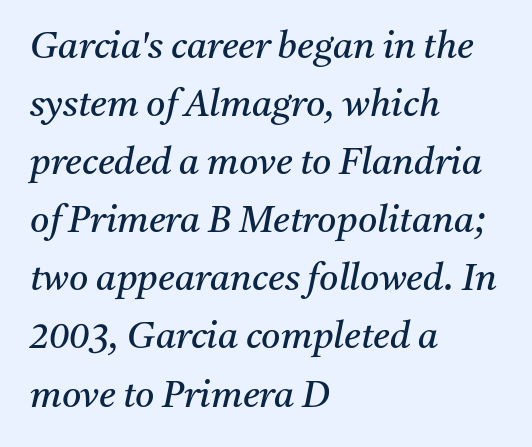
The image shows 37 px regular-weight serif type, italic (leaning right); set left-aligned, normal line spacing (1.57x), normal letter spacing, not underlined; medium stroke contrast and a medium x-height.
